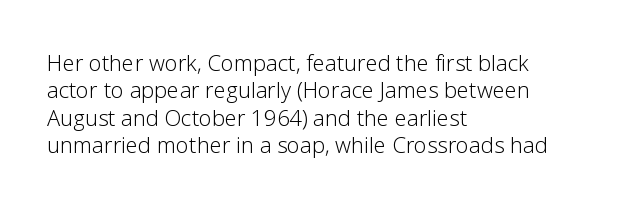
{"italic": "no", "bold": "no", "underline": "no", "align": "left", "line_spacing_ratio": 1.24, "letter_spacing": "normal", "letter_spacing_em": 0.0, "glyph_px": 22}
